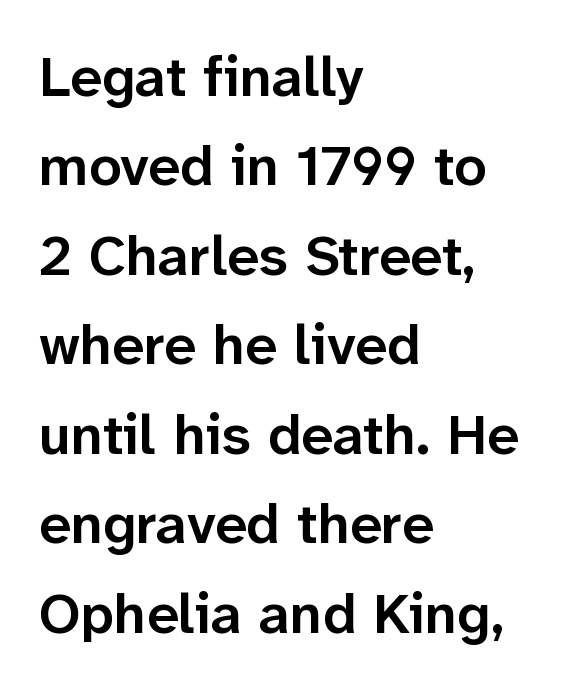
{"serif": "no", "italic": "no", "bold": "semi", "weight": "semibold", "width": "normal", "stroke_contrast": "low", "x_height": "medium", "monospaced": "no", "underline": "no", "align": "left", "line_spacing": "normal", "line_spacing_ratio": 1.57, "letter_spacing": "normal", "letter_spacing_em": 0.0, "glyph_px": 57}
